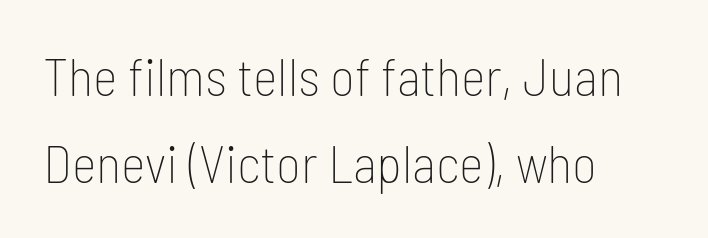
The space beneath each line is pristine and unruled. The rag falls on the right side of this text block. The typesetting does not lean heavy: it is not bold. Spacing between characters is what you'd get straight out of the box. The letters advance in unequal steps, a hallmark of proportional type.
